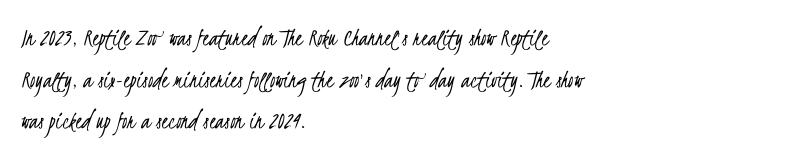
Q: Is the text bold? A: No.
Q: Is the text underlined? A: No.
Q: How is the paragraph aligned? A: Left-aligned.
Q: Is the spacing between letters normal or unusually wide? A: Normal.
Q: Is the spacing between lines tight, normal or loose? A: Normal.
